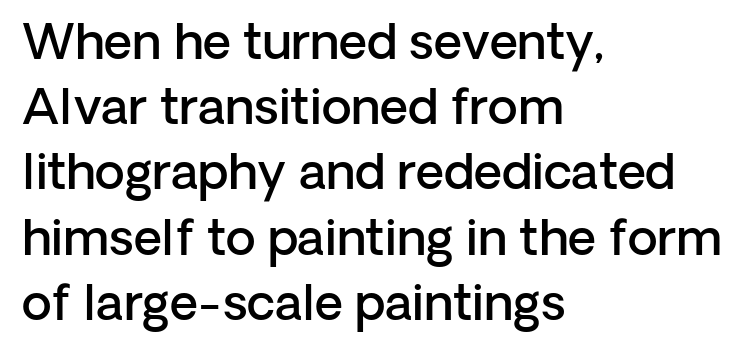
{"serif": "no", "italic": "no", "bold": "semi", "weight": "semibold", "width": "normal", "stroke_contrast": "low", "x_height": "medium", "monospaced": "no", "underline": "no", "align": "left", "line_spacing": "normal", "line_spacing_ratio": 1.33, "letter_spacing": "normal", "letter_spacing_em": 0.0, "glyph_px": 49}
